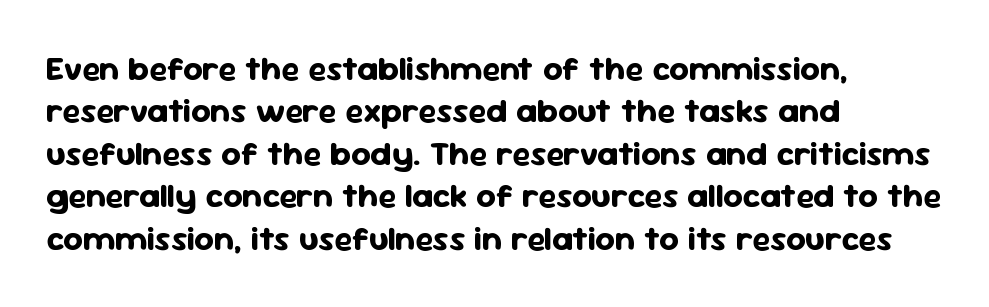
Q: Is the text bold? A: Yes.
Q: Is the text italic (slanted)? A: No, it is upright.
Q: Is the typeface a serif or a sans-serif typeface? A: Sans-serif.
Q: Is the text underlined? A: No.
Q: How is the paragraph aligned? A: Left-aligned.
Q: Is the spacing between letters normal or unusually wide? A: Normal.
Q: Is the spacing between lines tight, normal or loose? A: Normal.
Q: Width (condensed, normal, or wide)? A: Normal.
Q: Stroke contrast? A: Low.
Q: x-height? A: Medium.
Q: Monospaced? A: No.
